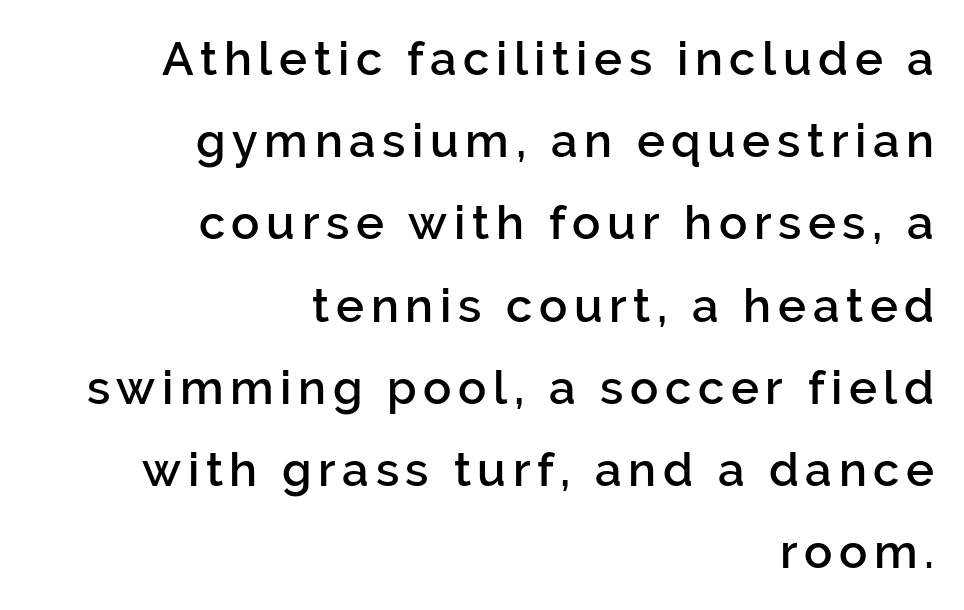
The image shows 47 px semibold sans-serif type, upright; set right-aligned, line spacing 1.75x, not underlined; low stroke contrast and a medium x-height.
